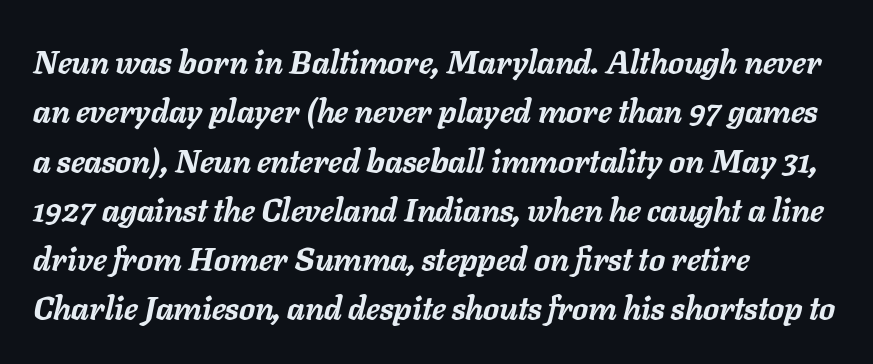
Q: Is the text bold? A: Yes.
Q: Is the text italic (slanted)? A: Yes, it leans right by about 11 degrees.
Q: Is the text underlined? A: No.
Q: How is the paragraph aligned? A: Left-aligned.
Q: Is the spacing between letters normal or unusually wide? A: Normal.
Q: Is the spacing between lines tight, normal or loose? A: Normal.
Q: Width (condensed, normal, or wide)? A: Normal.
Q: Stroke contrast? A: Low.
Q: x-height? A: Medium.
Q: Monospaced? A: No.
